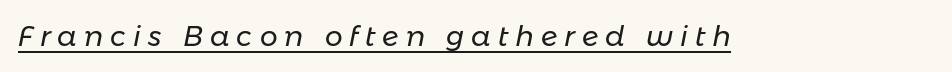
Q: Is the text bold? A: No.
Q: Is the text italic (slanted)? A: Yes, it leans right by about 11 degrees.
Q: Is the text underlined? A: Yes.
Q: Is the spacing between letters normal or unusually wide? A: Unusually wide.
Q: Width (condensed, normal, or wide)? A: Normal.
Q: Stroke contrast? A: Low.
Q: x-height? A: Medium.
Q: Monospaced? A: No.
